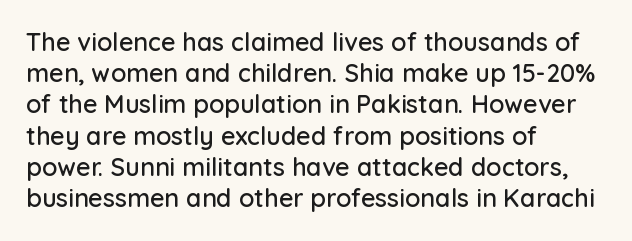
Q: Is the text italic (slanted)? A: No, it is upright.
Q: Is the text underlined? A: No.
Q: How is the paragraph aligned? A: Left-aligned.
Q: Is the spacing between letters normal or unusually wide? A: Normal.
Q: Is the spacing between lines tight, normal or loose? A: Normal.
